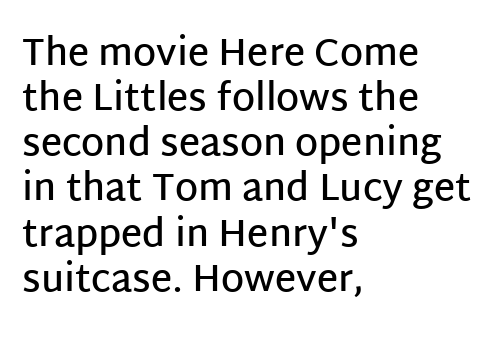
Q: Is the text bold? A: Semi-bold.
Q: Is the text italic (slanted)? A: No, it is upright.
Q: Is the typeface a serif or a sans-serif typeface? A: Sans-serif.
Q: Is the text underlined? A: No.
Q: How is the paragraph aligned? A: Left-aligned.
Q: Is the spacing between letters normal or unusually wide? A: Normal.
Q: Width (condensed, normal, or wide)? A: Normal.
Q: Stroke contrast? A: Low.
Q: x-height? A: Large.
Q: Monospaced? A: No.
